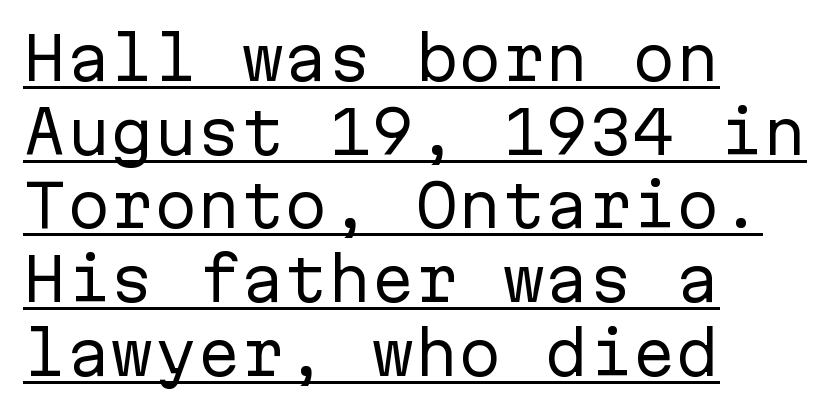
A sans-serif font was chosen for this passage. Weight: in the light-to-regular range. Between one letter and the next there's only the usual sliver of space. The glyphs are accompanied by a horizontal stroke just below them. The axis of the letterforms is exactly vertical. Caption: multi-line text, flush left, ragged right.
